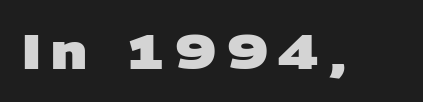
{"serif": "no", "bold": "yes", "weight": "heavy", "width": "wide", "stroke_contrast": "low", "x_height": "large", "monospaced": "no", "underline": "no", "letter_spacing": "wide", "letter_spacing_em": 0.21, "glyph_px": 48}
